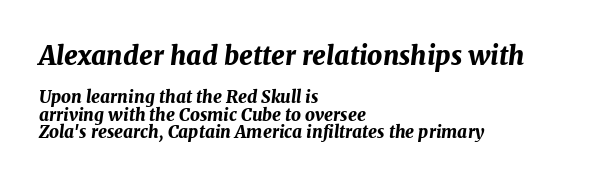
The image shows 26 px bold type, italic (leaning right); set left-aligned, tight line spacing (1.02x), normal letter spacing, not underlined; the first (top) block is 1.53x larger.
